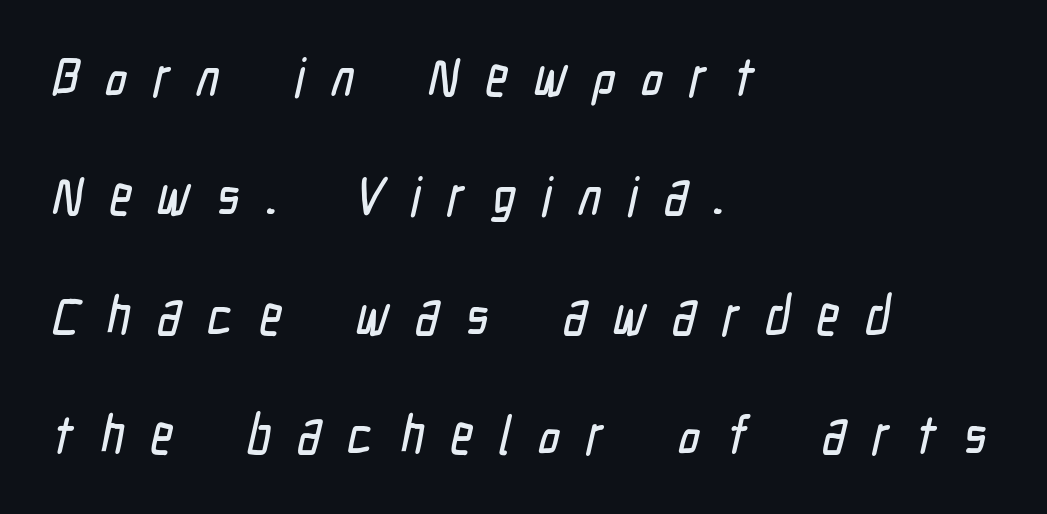
{"serif": "no", "width": "condensed", "stroke_contrast": "low", "x_height": "medium", "monospaced": "no", "underline": "no", "align": "left", "line_spacing": "loose", "line_spacing_ratio": 2.21, "letter_spacing": "wide", "letter_spacing_em": 0.49, "glyph_px": 54}
